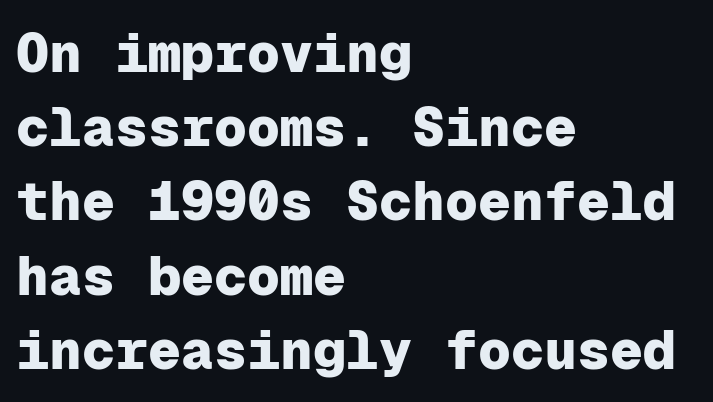
Q: Is the text bold? A: Yes.
Q: Is the text italic (slanted)? A: No, it is upright.
Q: Is the typeface a serif or a sans-serif typeface? A: Sans-serif.
Q: Is the text underlined? A: No.
Q: How is the paragraph aligned? A: Left-aligned.
Q: Is the spacing between letters normal or unusually wide? A: Normal.
Q: Is the spacing between lines tight, normal or loose? A: Normal.
Q: Width (condensed, normal, or wide)? A: Normal.
Q: Stroke contrast? A: Low.
Q: x-height? A: Medium.
Q: Monospaced? A: Yes.
